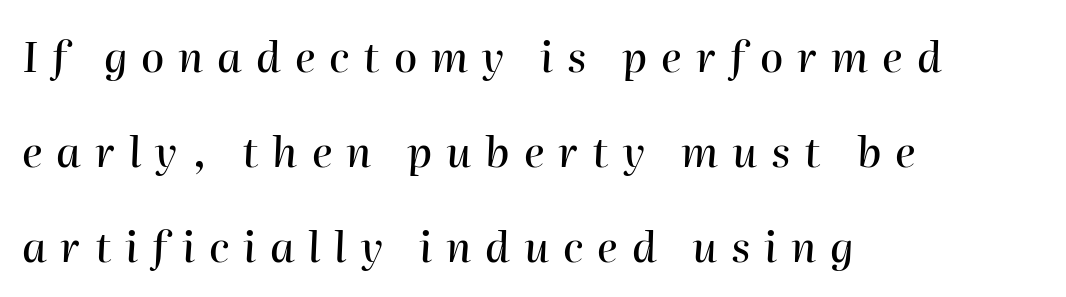
The face used here is proportionally spaced, like ordinary book or web type. Words float on clear page, feet unadorned. These lines stand farther apart than default settings would place them. All the whitespace from short lines collects on the right.
